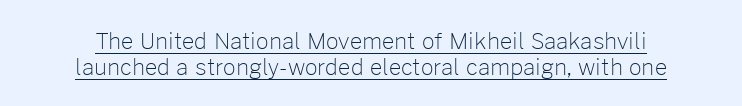
The image shows 22 px text type, upright; set line spacing 1.17x, normal letter spacing, underlined.
